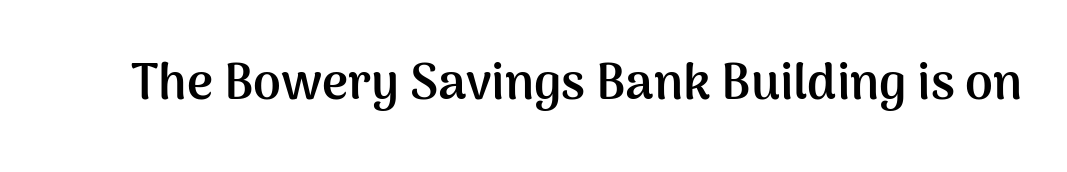
The image shows 50 px semibold sans-serif type, upright; set normal letter spacing, not underlined; medium stroke contrast and a medium x-height.
